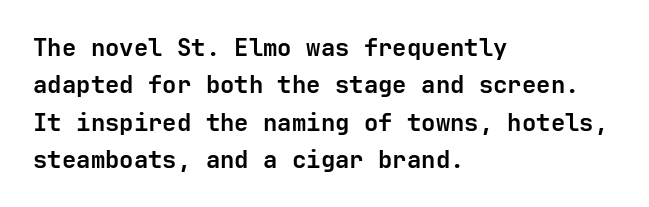
Q: Is the text bold? A: Yes.
Q: Is the text italic (slanted)? A: No, it is upright.
Q: Is the text underlined? A: No.
Q: How is the paragraph aligned? A: Left-aligned.
Q: Is the spacing between letters normal or unusually wide? A: Normal.
Q: Is the spacing between lines tight, normal or loose? A: Normal.
